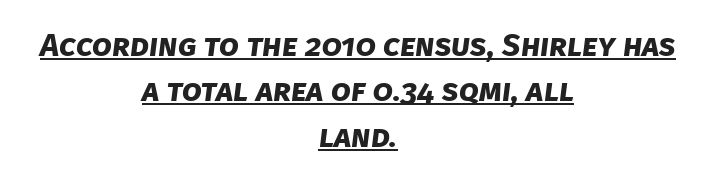
The image shows 32 px bold sans-serif type; set centered, normal line spacing (1.42x), normal letter spacing, underlined; low stroke contrast and a large x-height.
